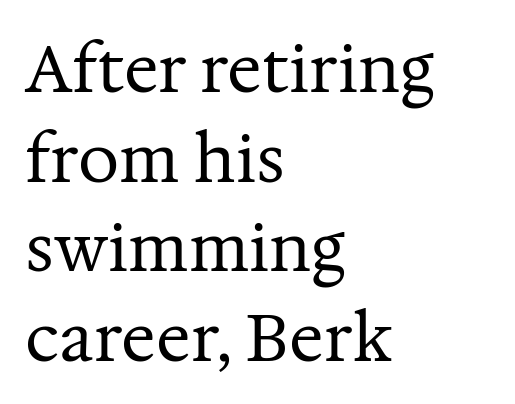
These lines are composed in type with serifs. The rendering uses natural spacing where letterforms have individual widths. Alignment: flush left. Stems and bowls with no extra thickness — not bold.
